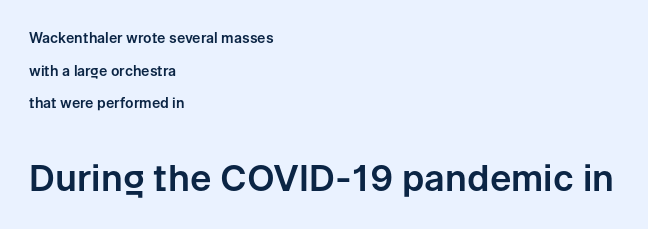
This is sans-serif lettering, the kind often seen on screens and signage. Top chunk: small. Bottom chunk: large. Here the designer chose a conventional face with non-uniform glyph widths. This sample uses an upright cut, with every glyph sitting square on the baseline. The lines are quadded left. This sample trades compactness for vertical openness between lines.
